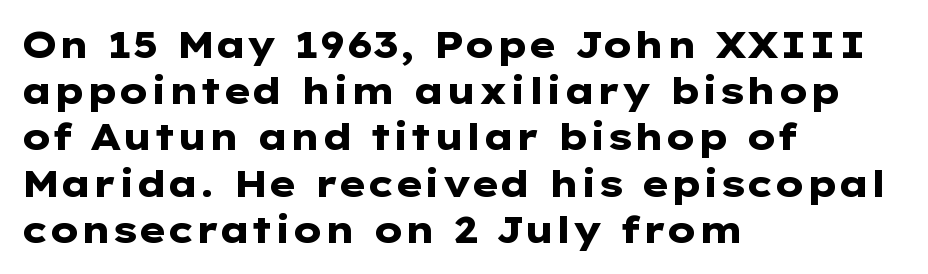
{"serif": "no", "italic": "no", "bold": "yes", "weight": "heavy", "width": "wide", "stroke_contrast": "low", "x_height": "medium", "monospaced": "no", "underline": "no", "align": "left", "line_spacing": "normal", "line_spacing_ratio": 1.25, "letter_spacing": "normal", "letter_spacing_em": 0.0, "glyph_px": 37}
